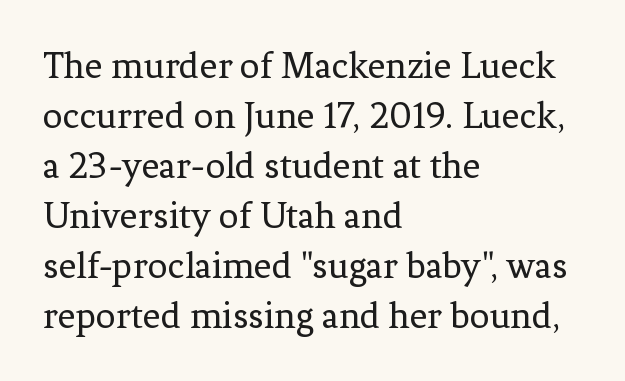
The image shows 39 px regular-weight serif type, upright; set left-aligned, normal line spacing (1.28x), normal letter spacing, not underlined; low stroke contrast and a medium x-height.
